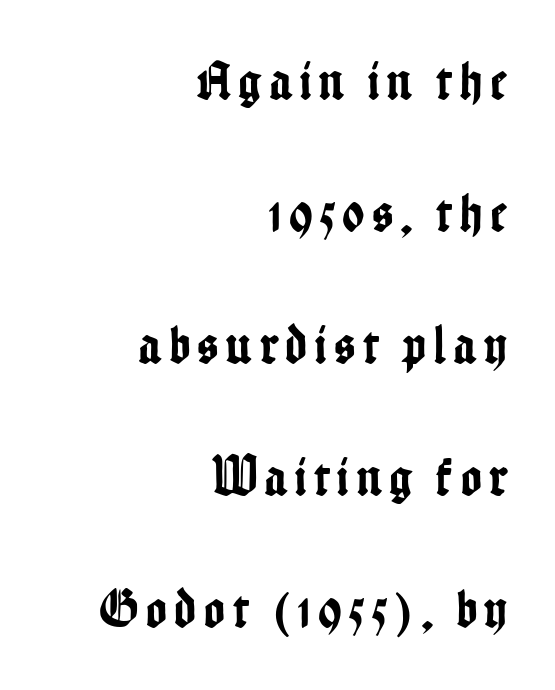
{"serif": "no", "italic": "no", "width": "condensed", "stroke_contrast": "low", "x_height": "medium", "monospaced": "no", "underline": "no", "align": "right", "line_spacing": "loose", "line_spacing_ratio": 2.4, "glyph_px": 55}
